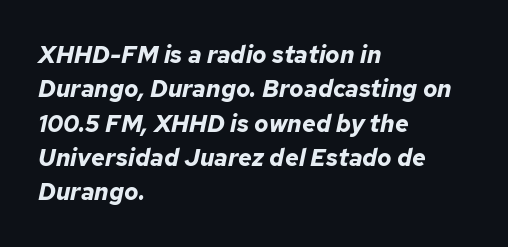
Lines of text with bare space underneath. The lines are quadded left. The rendering uses a moderate line-height, typical for paragraphs. Is the type slanted? Yes — the strokes lean at a clear angle. Tracking value appears to be zero — textbook default spacing. The sample has been set heavy, in full bold.
